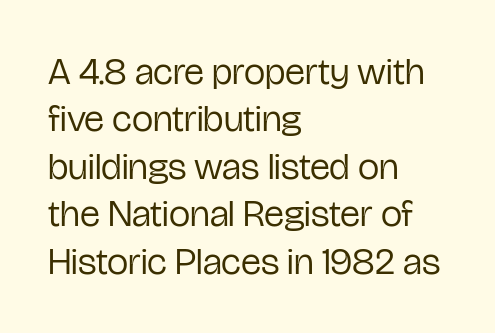
Q: Is the text bold? A: No.
Q: Is the text italic (slanted)? A: No, it is upright.
Q: Is the typeface a serif or a sans-serif typeface? A: Sans-serif.
Q: Is the text underlined? A: No.
Q: How is the paragraph aligned? A: Left-aligned.
Q: Is the spacing between letters normal or unusually wide? A: Normal.
Q: Is the spacing between lines tight, normal or loose? A: Normal.
Q: Width (condensed, normal, or wide)? A: Condensed.
Q: Stroke contrast? A: Low.
Q: x-height? A: Medium.
Q: Monospaced? A: No.
